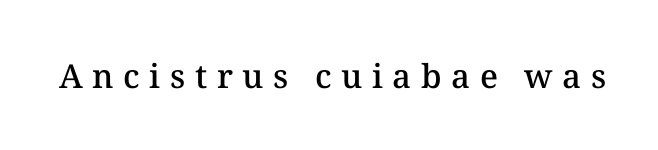
Q: Is the text bold? A: Semi-bold.
Q: Is the text italic (slanted)? A: No, it is upright.
Q: Is the text underlined? A: No.
Q: Is the spacing between letters normal or unusually wide? A: Unusually wide.
Q: Width (condensed, normal, or wide)? A: Normal.
Q: Stroke contrast? A: Medium.
Q: x-height? A: Medium.
Q: Monospaced? A: No.
